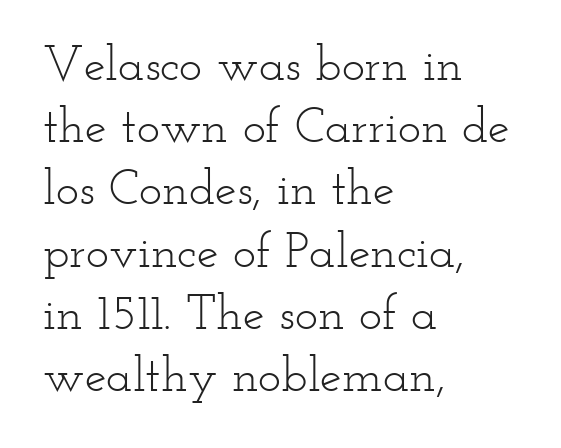
The image shows 49 px light, wide serif type, upright; set left-aligned, normal line spacing (1.27x), normal letter spacing, not underlined; low stroke contrast and a small x-height.
